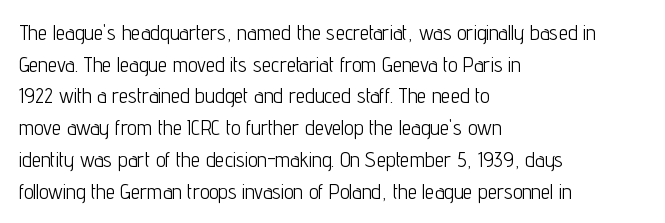
Q: Is the text bold? A: No.
Q: Is the text italic (slanted)? A: No, it is upright.
Q: Is the text underlined? A: No.
Q: How is the paragraph aligned? A: Left-aligned.
Q: Is the spacing between letters normal or unusually wide? A: Normal.
Q: Is the spacing between lines tight, normal or loose? A: Normal.
